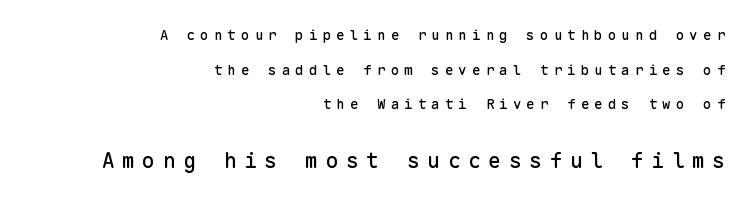
{"italic": "no", "underline": "no", "align": "right", "line_spacing": "loose", "line_spacing_ratio": 2.48, "letter_spacing": "wide", "letter_spacing_em": 0.37, "larger_block": "second", "size_ratio": 1.5, "glyph_px": 21}
